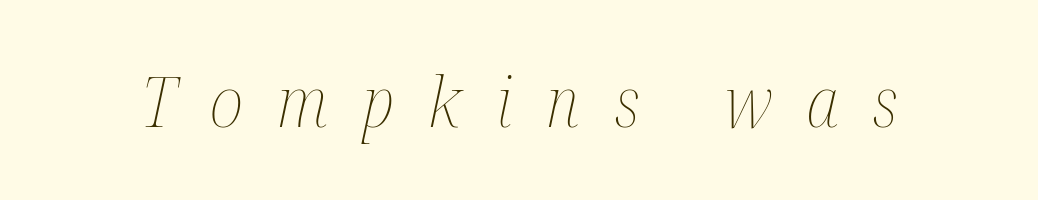
Q: Is the text bold? A: No.
Q: Is the text italic (slanted)? A: Yes, it leans right by about 12 degrees.
Q: Is the text underlined? A: No.
Q: Is the spacing between letters normal or unusually wide? A: Unusually wide.
Q: Width (condensed, normal, or wide)? A: Condensed.
Q: Stroke contrast? A: Medium.
Q: x-height? A: Medium.
Q: Monospaced? A: No.
